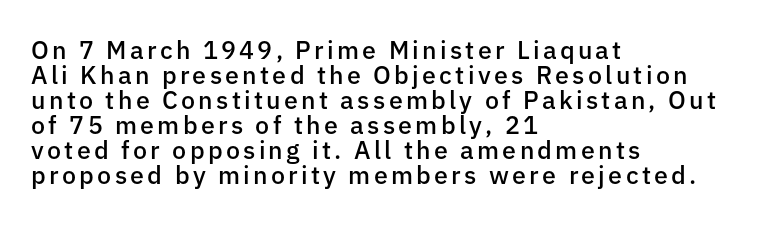
Vertical spacing — tight. Designer's note — italics off, roman on. Moderately thickened strokes mark this as semibold type. The text block is weighted toward the left margin, trailing off unevenly rightward. Underline: absent.
